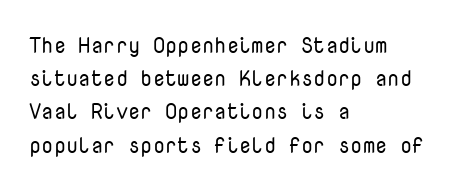
Q: Is the text bold? A: No.
Q: Is the text italic (slanted)? A: No, it is upright.
Q: Is the text underlined? A: No.
Q: How is the paragraph aligned? A: Left-aligned.
Q: Is the spacing between letters normal or unusually wide? A: Normal.
Q: Is the spacing between lines tight, normal or loose? A: Normal.
